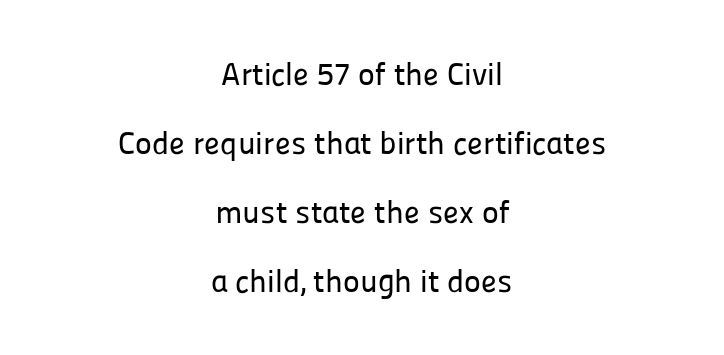
Q: Is the text italic (slanted)? A: No, it is upright.
Q: Is the typeface a serif or a sans-serif typeface? A: Sans-serif.
Q: Is the text underlined? A: No.
Q: How is the paragraph aligned? A: Centered.
Q: Is the spacing between letters normal or unusually wide? A: Normal.
Q: Is the spacing between lines tight, normal or loose? A: Loose.
Q: Width (condensed, normal, or wide)? A: Normal.
Q: Stroke contrast? A: Low.
Q: x-height? A: Medium.
Q: Monospaced? A: No.
